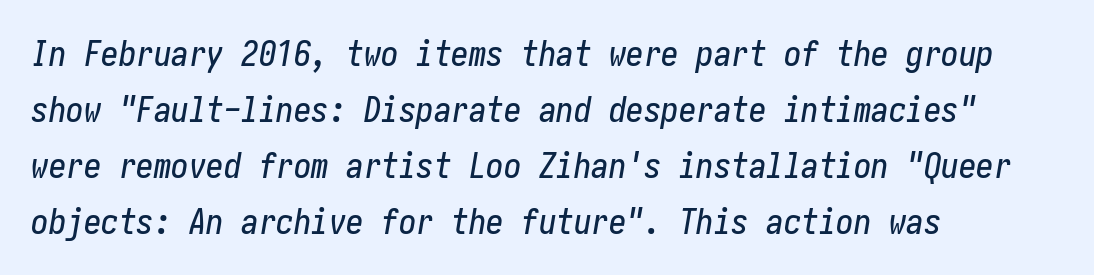
{"italic": "yes", "lean": "right", "slant_degrees": 10, "width": "condensed", "stroke_contrast": "low", "x_height": "medium", "underline": "no", "align": "left", "line_spacing": "normal", "line_spacing_ratio": 1.6, "letter_spacing": "normal", "letter_spacing_em": 0.0, "glyph_px": 35}
